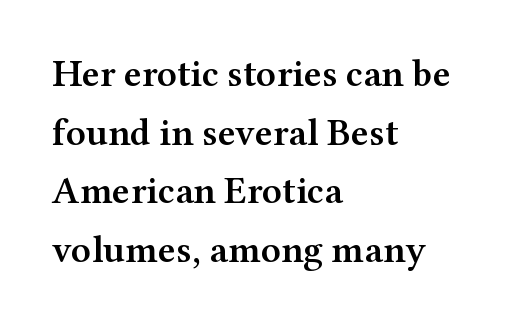
{"serif": "yes", "italic": "no", "bold": "semi", "weight": "semibold", "width": "wide", "stroke_contrast": "medium", "x_height": "medium", "monospaced": "no", "underline": "no", "align": "left", "line_spacing": "normal", "line_spacing_ratio": 1.54, "letter_spacing": "normal", "letter_spacing_em": 0.0, "glyph_px": 38}
